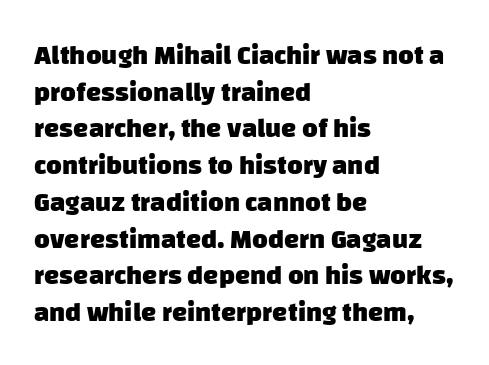
One glance says typical: line gaps are just what's usual. Caption: multi-line text, flush left, ragged right. The letterforms sit shoulder to shoulder at normal distance. The sample has been set heavy, in full bold. Descenders hang freely into open space.
